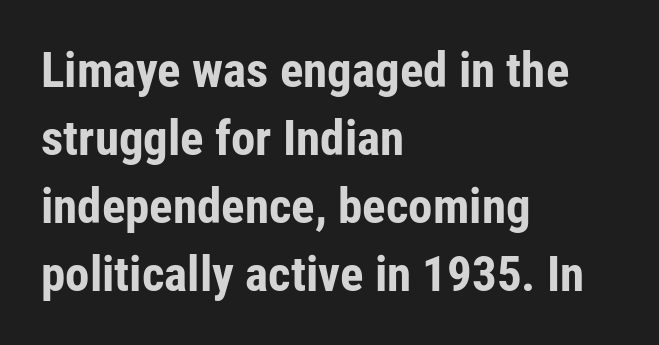
Q: Is the text bold? A: Yes.
Q: Is the text italic (slanted)? A: No, it is upright.
Q: Is the typeface a serif or a sans-serif typeface? A: Sans-serif.
Q: Is the text underlined? A: No.
Q: How is the paragraph aligned? A: Left-aligned.
Q: Is the spacing between letters normal or unusually wide? A: Normal.
Q: Is the spacing between lines tight, normal or loose? A: Normal.
Q: Width (condensed, normal, or wide)? A: Condensed.
Q: Stroke contrast? A: Low.
Q: x-height? A: Medium.
Q: Monospaced? A: No.
